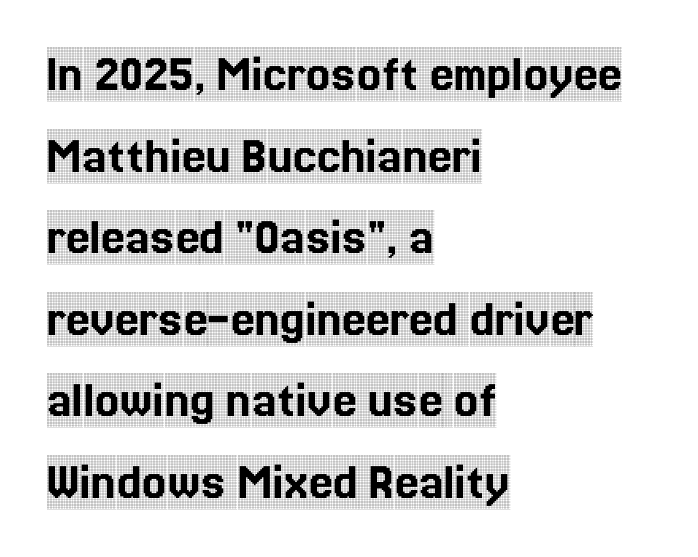
{"serif": "yes", "italic": "no", "width": "condensed", "x_height": "large", "monospaced": "no", "underline": "no", "align": "left", "line_spacing": "normal", "line_spacing_ratio": 1.51, "letter_spacing": "normal", "letter_spacing_em": 0.0, "glyph_px": 54}
